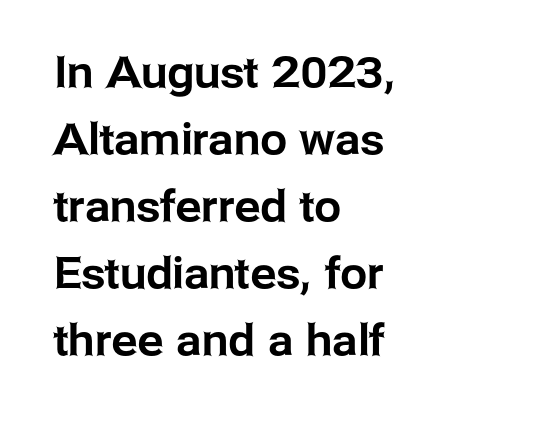
The image shows 43 px sans-serif type, upright; set left-aligned, normal line spacing (1.56x), normal letter spacing, not underlined; low stroke contrast and a medium x-height.
